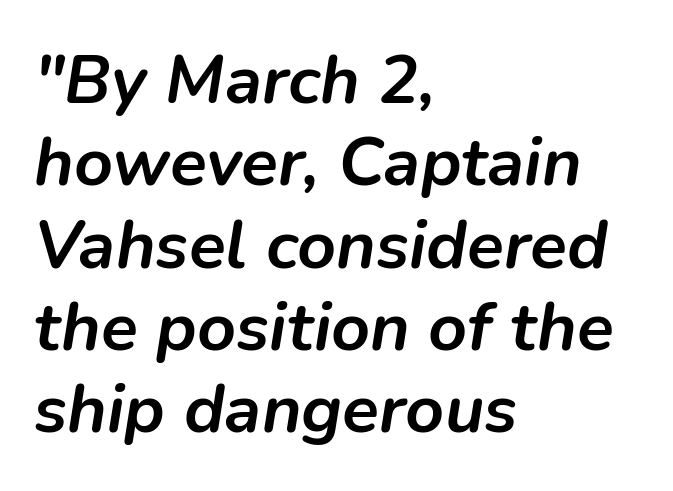
Heft: maximum for text — a bold. Clear beneath every line of the passage. Note the varied advance widths — an 'i' is clearly narrower than an 'm'. Caption: multi-line text, flush left, ragged right.
